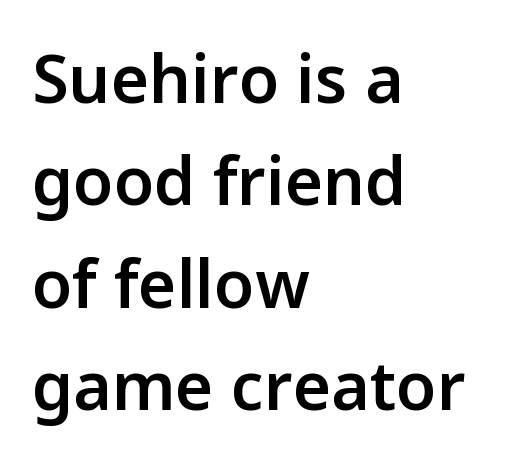
In CSS terms this would be text-align: left. Tracking here is standard; glyphs follow each other at the usual distance. Summary of vertical rhythm: regular, with standard interline spacing. Has an underline been added? It has not. These lines were composed using upright roman letters.
